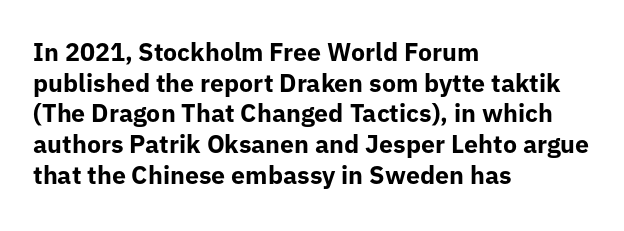
Q: Is the text bold? A: Yes.
Q: Is the text italic (slanted)? A: No, it is upright.
Q: Is the text underlined? A: No.
Q: How is the paragraph aligned? A: Left-aligned.
Q: Is the spacing between letters normal or unusually wide? A: Normal.
